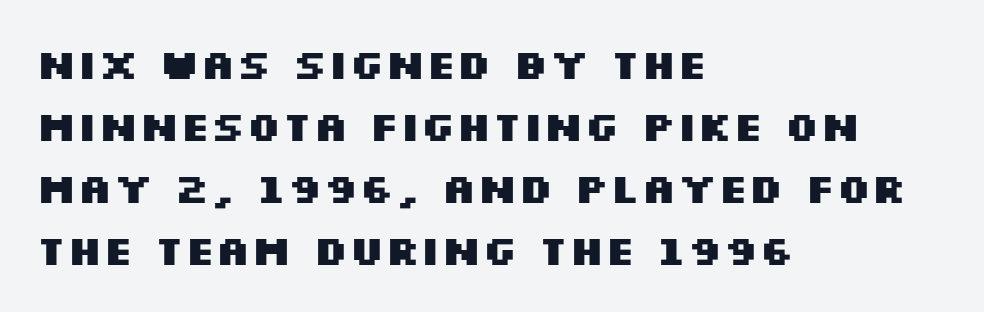
The image shows 41 px heavy, wide sans-serif type, upright; set left-aligned, normal line spacing (1.51x), normal letter spacing, not underlined; medium stroke contrast and a large x-height.
